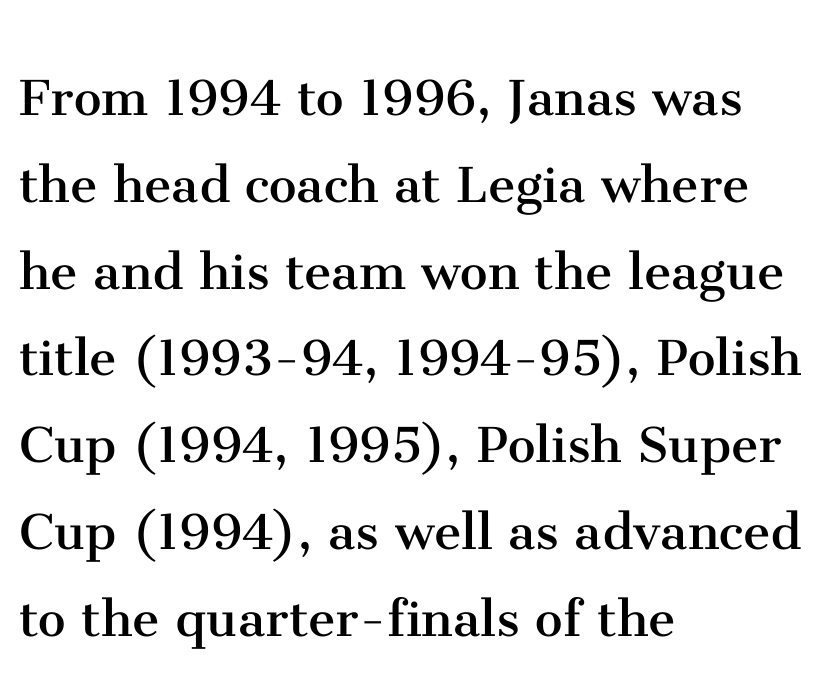
Varying glyph widths throughout — classic text-font behaviour. Weight: in the light-to-regular range. The type is set solid horizontally, with unmodified tracking. The string is rendered with underlining switched off. These lines sit exactly where default settings would place them. A typesetter would label this face a serif.
